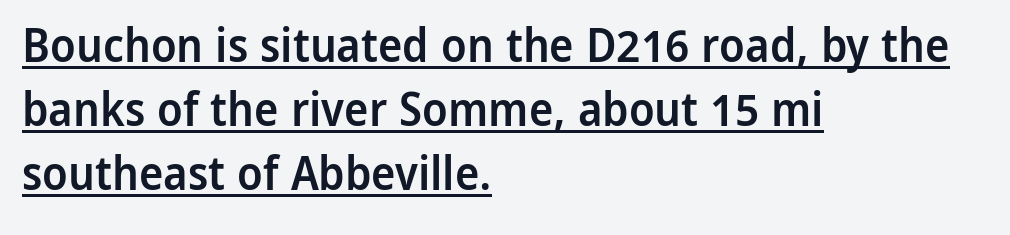
Q: Is the text bold? A: Semi-bold.
Q: Is the text italic (slanted)? A: No, it is upright.
Q: Is the typeface a serif or a sans-serif typeface? A: Sans-serif.
Q: Is the text underlined? A: Yes.
Q: How is the paragraph aligned? A: Left-aligned.
Q: Is the spacing between letters normal or unusually wide? A: Normal.
Q: Is the spacing between lines tight, normal or loose? A: Normal.
Q: Width (condensed, normal, or wide)? A: Normal.
Q: Stroke contrast? A: Low.
Q: x-height? A: Medium.
Q: Monospaced? A: No.
